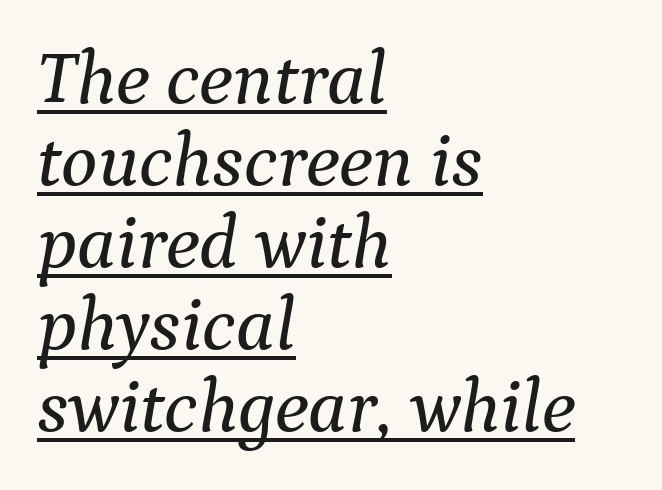
The image shows 76 px serif type, italic (leaning right); set left-aligned, tight line spacing (1.08x), normal letter spacing, underlined; medium stroke contrast and a medium x-height.
